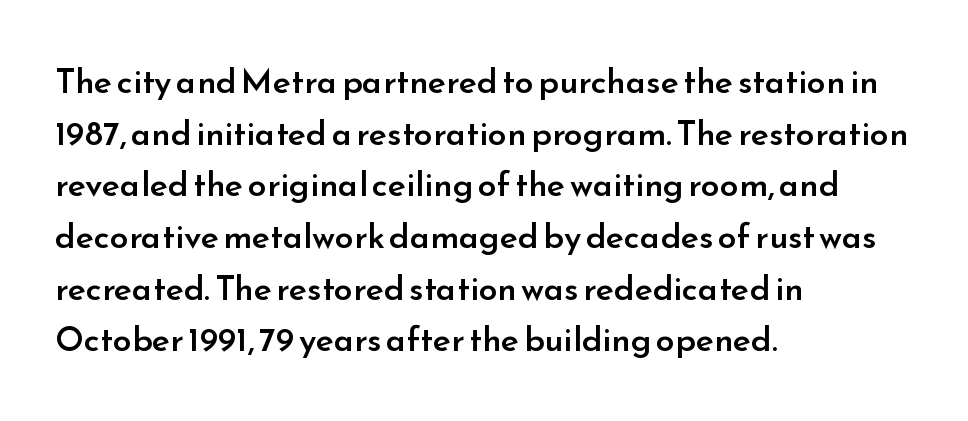
Q: Is the text bold? A: Semi-bold.
Q: Is the text italic (slanted)? A: No, it is upright.
Q: Is the typeface a serif or a sans-serif typeface? A: Sans-serif.
Q: Is the text underlined? A: No.
Q: How is the paragraph aligned? A: Left-aligned.
Q: Is the spacing between letters normal or unusually wide? A: Normal.
Q: Is the spacing between lines tight, normal or loose? A: Normal.
Q: Width (condensed, normal, or wide)? A: Normal.
Q: Stroke contrast? A: Low.
Q: x-height? A: Small.
Q: Monospaced? A: No.
